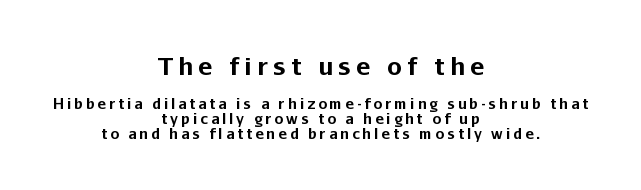
The image shows 24 px bold type, upright; set centered, tight line spacing (1.07x), unusually wide letter spacing (+0.22 em), not underlined; the first (top) block is 1.71x larger.
